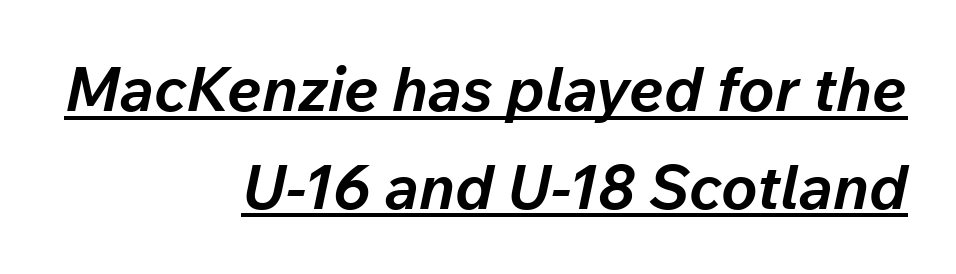
{"italic": "yes", "lean": "right", "slant_degrees": 12, "bold": "yes", "weight": "bold", "width": "normal", "stroke_contrast": "low", "x_height": "medium", "monospaced": "no", "underline": "yes", "align": "right", "line_spacing": "normal", "line_spacing_ratio": 1.6, "letter_spacing": "normal", "letter_spacing_em": 0.0, "glyph_px": 61}
